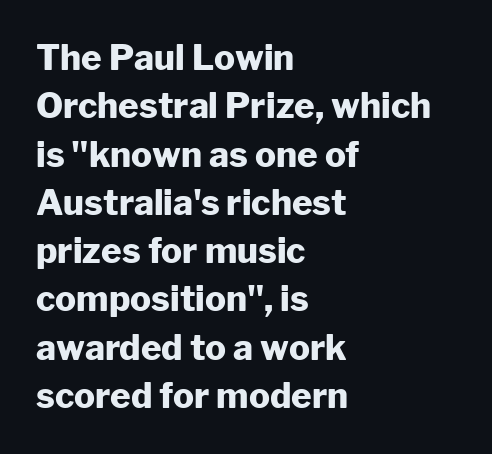
Every stem runs plumb, perpendicular to the baseline. Varying glyph widths throughout — classic text-font behaviour. Baseline-to-baseline distance is the conventional proportion of letter height. The face used here has the dense, thick strokes of a bold. The type is set solid horizontally, with unmodified tracking. Each letter's strokes conclude bluntly, with no projecting serifs.
